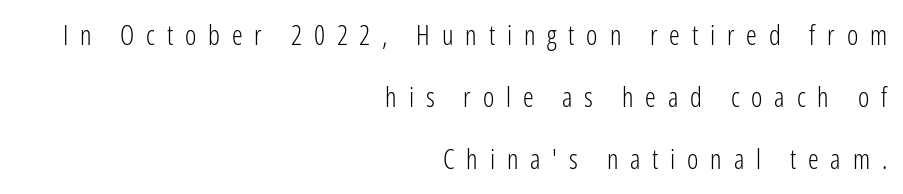
The image shows 27 px text type, upright; set right-aligned, loose line spacing (2.3x), unusually wide letter spacing (+0.44 em), not underlined.
